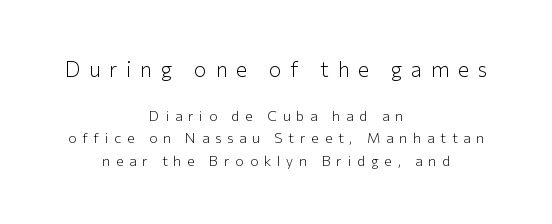
{"italic": "no", "bold": "no", "underline": "no", "align": "center", "line_spacing": "normal", "line_spacing_ratio": 1.61, "letter_spacing": "wide", "letter_spacing_em": 0.42, "larger_block": "first", "size_ratio": 1.5, "glyph_px": 21}
